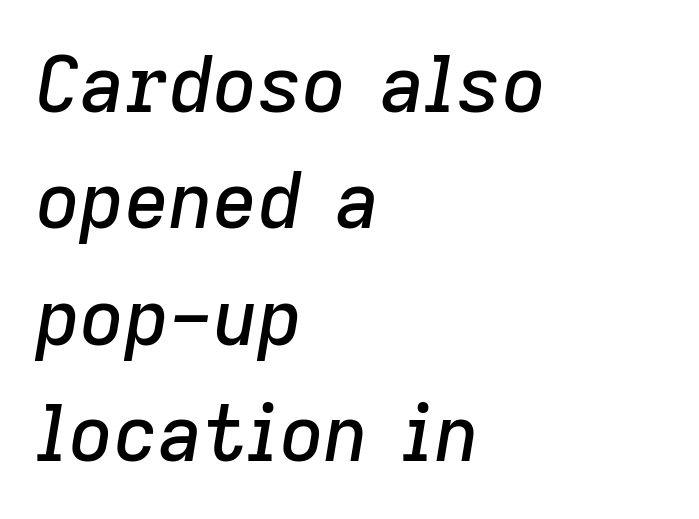
Tracking value appears to be zero — textbook default spacing. The space between consecutive lines is moderate. Note the varied advance widths — an 'i' is clearly narrower than an 'm'. Looking at the ascenders, they clearly lean. Honestly, there is no underline to notice here at all. The paragraph has a hard left edge and a soft right edge.
